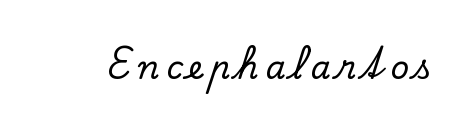
The image shows 32 px serif type; set unusually wide letter spacing (+0.21 em), not underlined; low stroke contrast and a small x-height.
